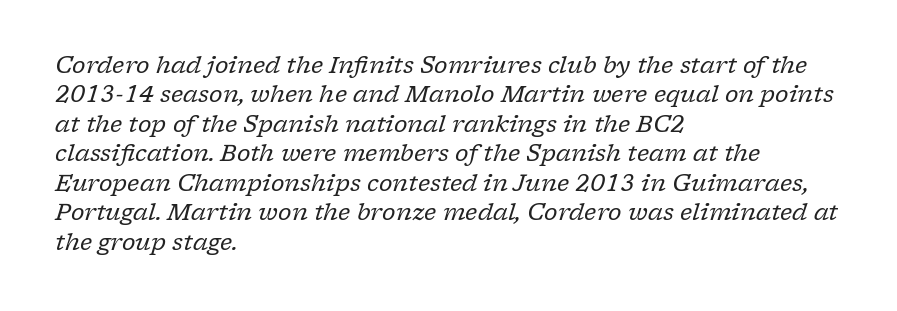
{"italic": "yes", "lean": "right", "slant_degrees": 17, "bold": "no", "underline": "no", "align": "left", "line_spacing": "normal", "line_spacing_ratio": 1.28, "letter_spacing": "normal", "letter_spacing_em": 0.0, "glyph_px": 23}
